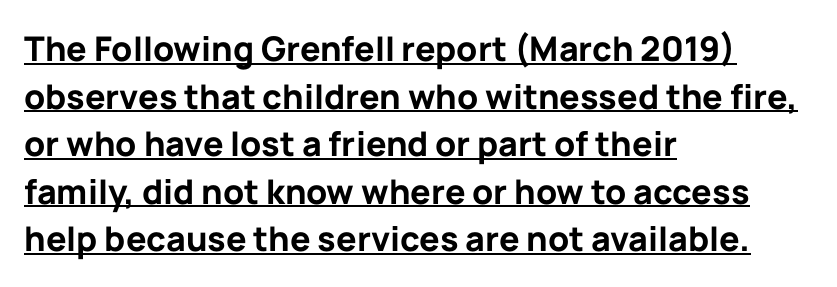
Q: Is the text bold? A: Yes.
Q: Is the text italic (slanted)? A: No, it is upright.
Q: Is the typeface a serif or a sans-serif typeface? A: Sans-serif.
Q: Is the text underlined? A: Yes.
Q: How is the paragraph aligned? A: Left-aligned.
Q: Is the spacing between letters normal or unusually wide? A: Normal.
Q: Is the spacing between lines tight, normal or loose? A: Normal.
Q: Width (condensed, normal, or wide)? A: Normal.
Q: Stroke contrast? A: Low.
Q: x-height? A: Medium.
Q: Monospaced? A: No.
